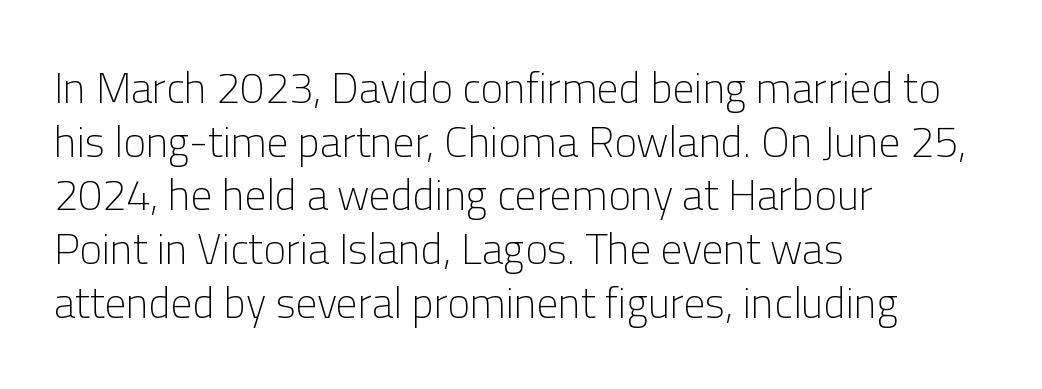
A clean baseline with only descenders dipping below it. The face looks like a standard text weight, possibly lighter. One glance says typical: line gaps are just what's usual. Note the varied advance widths — an 'i' is clearly narrower than an 'm'.
